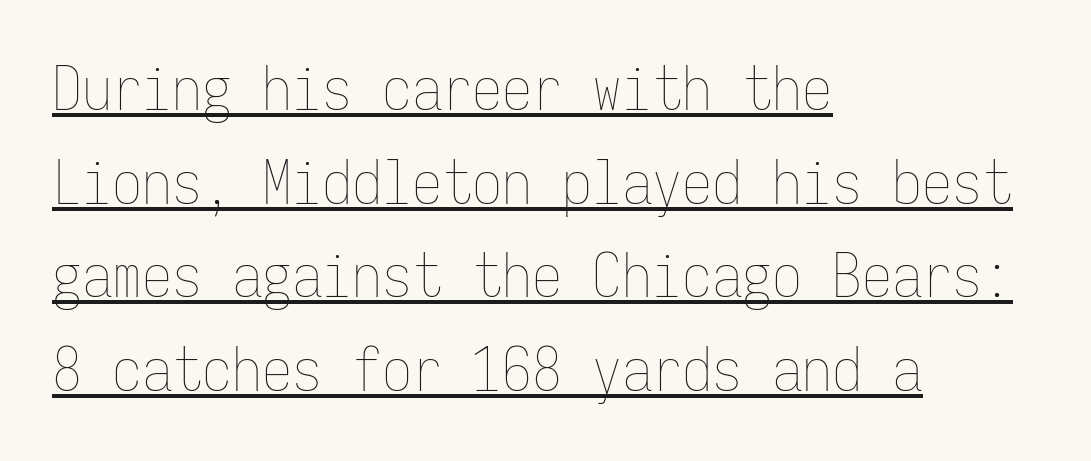
{"italic": "no", "bold": "no", "weight": "thin", "width": "condensed", "stroke_contrast": "low", "x_height": "medium", "monospaced": "yes", "underline": "yes", "align": "left", "line_spacing": "normal", "line_spacing_ratio": 1.56, "letter_spacing": "normal", "letter_spacing_em": 0.0, "glyph_px": 60}
